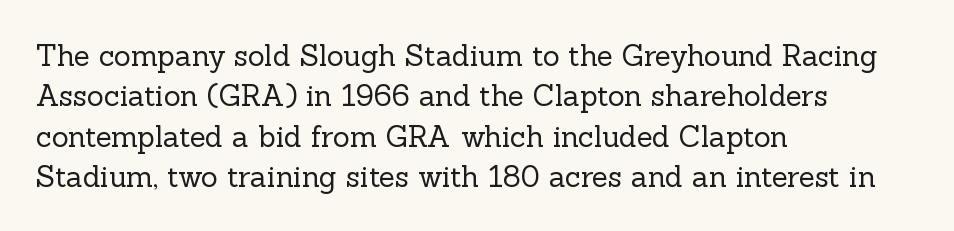
Quick note: underline off. No italicization has been applied; the sample stays upright. Does the leading feel generous? No, just average. Inter-character spacing is left at the font's built-in metrics. Serifs: yes, visible at the terminals of the letterforms.
